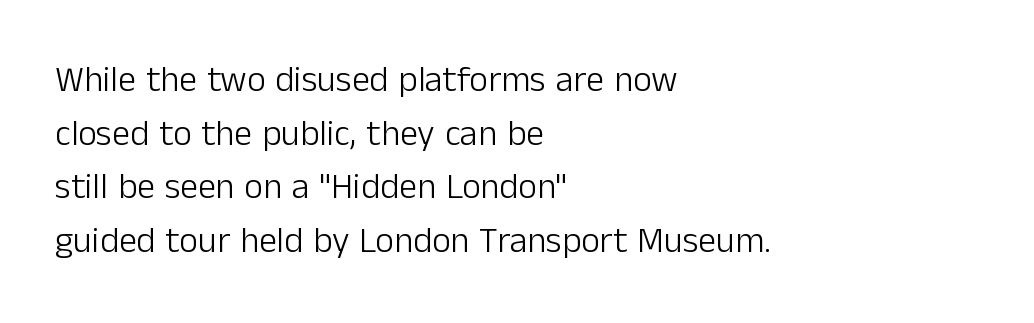
Q: Is the text bold? A: No.
Q: Is the text italic (slanted)? A: No, it is upright.
Q: Is the typeface a serif or a sans-serif typeface? A: Sans-serif.
Q: Is the text underlined? A: No.
Q: How is the paragraph aligned? A: Left-aligned.
Q: Is the spacing between letters normal or unusually wide? A: Normal.
Q: Is the spacing between lines tight, normal or loose? A: Normal.
Q: Width (condensed, normal, or wide)? A: Normal.
Q: Stroke contrast? A: Low.
Q: x-height? A: Medium.
Q: Monospaced? A: No.
